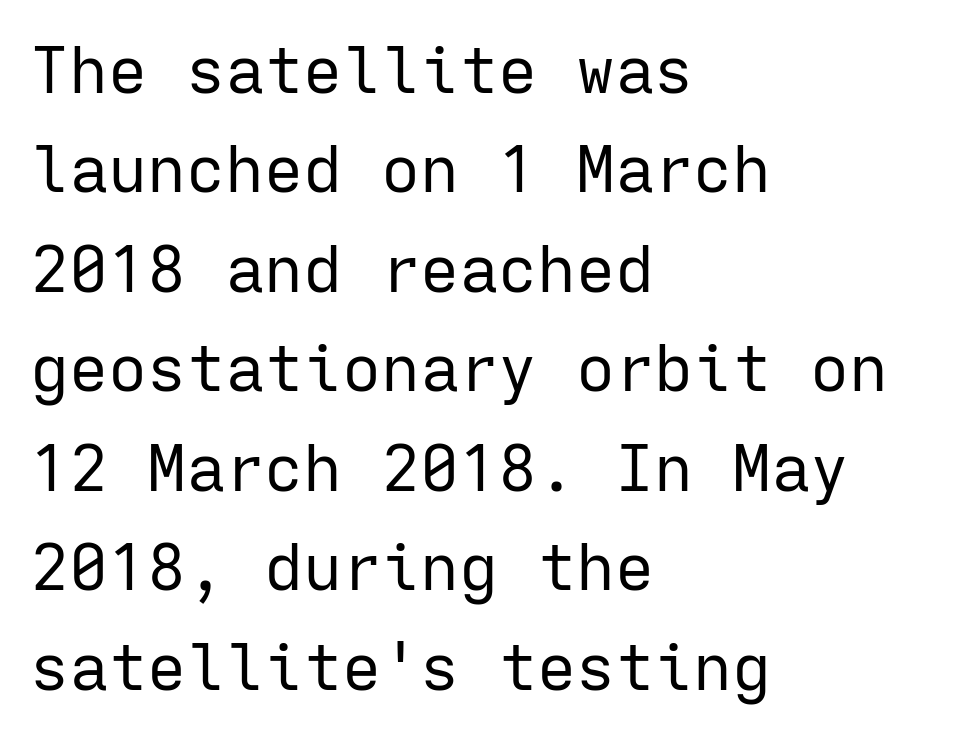
{"serif": "no", "italic": "no", "bold": "no", "weight": "regular", "width": "normal", "stroke_contrast": "low", "x_height": "medium", "monospaced": "yes", "underline": "no", "align": "left", "line_spacing": "normal", "line_spacing_ratio": 1.53, "letter_spacing": "normal", "letter_spacing_em": 0.0, "glyph_px": 65}
